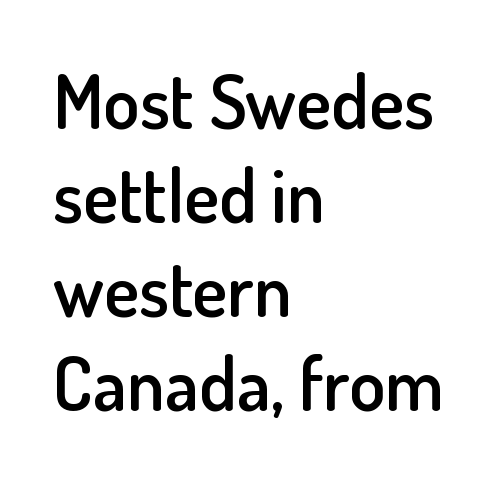
{"serif": "no", "italic": "no", "bold": "semi", "weight": "semibold", "width": "normal", "stroke_contrast": "low", "x_height": "small", "monospaced": "no", "underline": "no", "align": "left", "line_spacing": "normal", "line_spacing_ratio": 1.27, "letter_spacing": "normal", "letter_spacing_em": 0.0, "glyph_px": 74}
